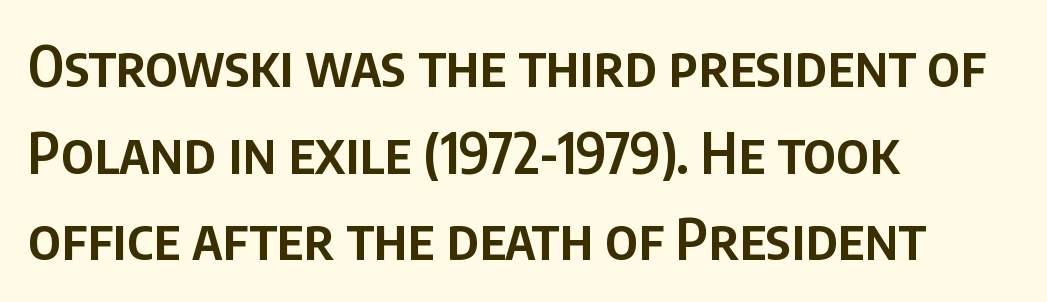
Q: Is the text bold? A: Semi-bold.
Q: Is the text italic (slanted)? A: No, it is upright.
Q: Is the typeface a serif or a sans-serif typeface? A: Sans-serif.
Q: Is the text underlined? A: No.
Q: How is the paragraph aligned? A: Left-aligned.
Q: Is the spacing between letters normal or unusually wide? A: Normal.
Q: Is the spacing between lines tight, normal or loose? A: Normal.
Q: Width (condensed, normal, or wide)? A: Condensed.
Q: Stroke contrast? A: Low.
Q: x-height? A: Large.
Q: Monospaced? A: No.
